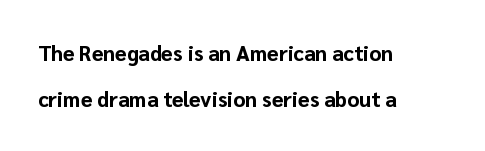
{"italic": "no", "bold": "yes", "underline": "no", "align": "left", "line_spacing": "loose", "line_spacing_ratio": 2.2, "letter_spacing": "normal", "letter_spacing_em": 0.0, "glyph_px": 21}
